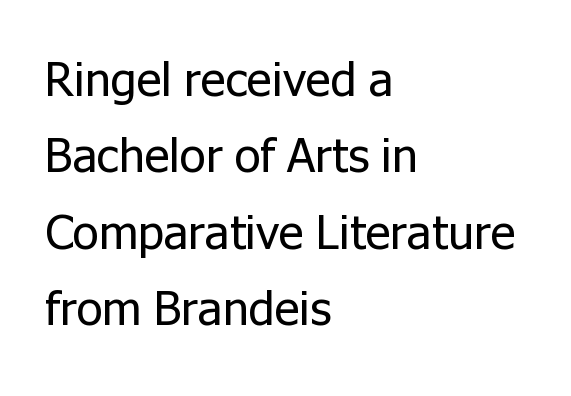
{"serif": "no", "italic": "no", "bold": "no", "weight": "regular", "width": "normal", "stroke_contrast": "low", "x_height": "medium", "monospaced": "no", "underline": "no", "align": "left", "line_spacing": "normal", "line_spacing_ratio": 1.59, "letter_spacing": "normal", "letter_spacing_em": 0.0, "glyph_px": 48}
